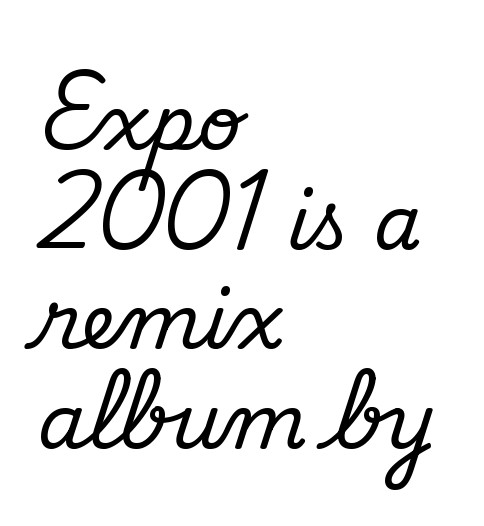
Q: Is the text bold? A: No.
Q: Is the typeface a serif or a sans-serif typeface? A: Sans-serif.
Q: Is the text underlined? A: No.
Q: How is the paragraph aligned? A: Left-aligned.
Q: Is the spacing between letters normal or unusually wide? A: Normal.
Q: Is the spacing between lines tight, normal or loose? A: Normal.
Q: Width (condensed, normal, or wide)? A: Normal.
Q: Stroke contrast? A: Low.
Q: x-height? A: Small.
Q: Monospaced? A: No.
